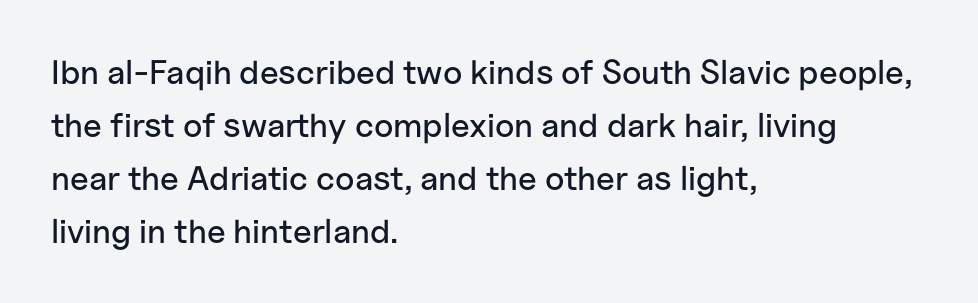
{"serif": "no", "italic": "no", "width": "normal", "stroke_contrast": "low", "x_height": "medium", "monospaced": "no", "underline": "no", "align": "left", "line_spacing": "normal", "line_spacing_ratio": 1.56, "letter_spacing": "normal", "letter_spacing_em": 0.0, "glyph_px": 34}
